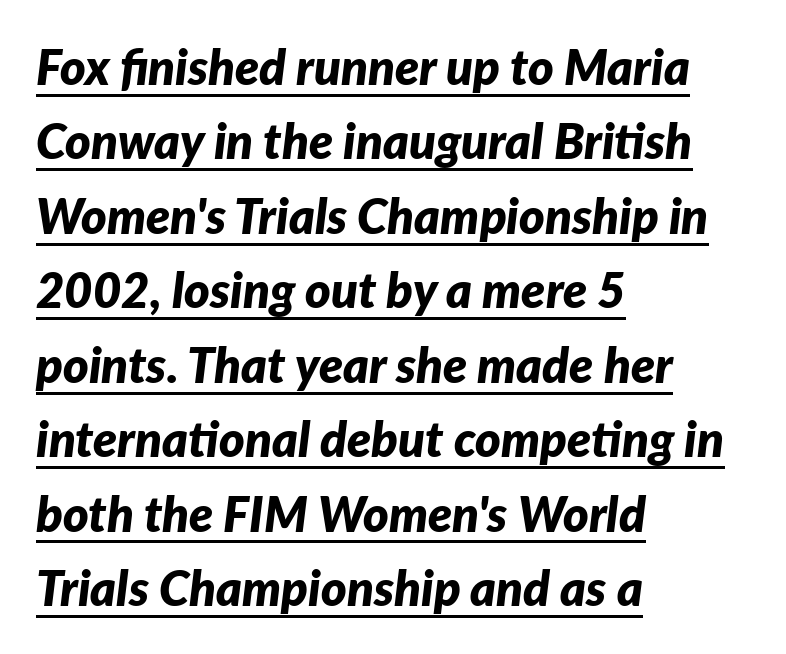
The image shows 49 px bold type, italic (leaning right); set left-aligned, normal line spacing (1.52x), normal letter spacing, underlined; low stroke contrast and a medium x-height.
